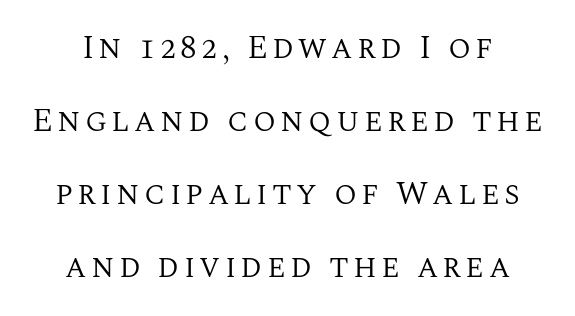
The typesetting does not lean heavy: it is not bold. The font's upright variant was chosen for this text. These lines stack symmetrically, like a column narrowing and widening about its center. This sample trades compactness for vertical openness between lines. Examine the stroke ends and you'll spot serifs.
